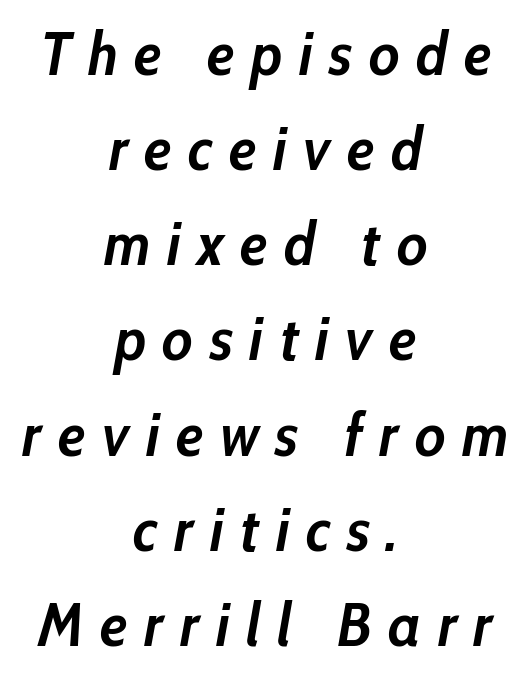
The image shows 61 px semibold, condensed type, italic (leaning right); set centered, normal line spacing (1.56x), unusually wide letter spacing (+0.27 em), not underlined; low stroke contrast and a medium x-height.
